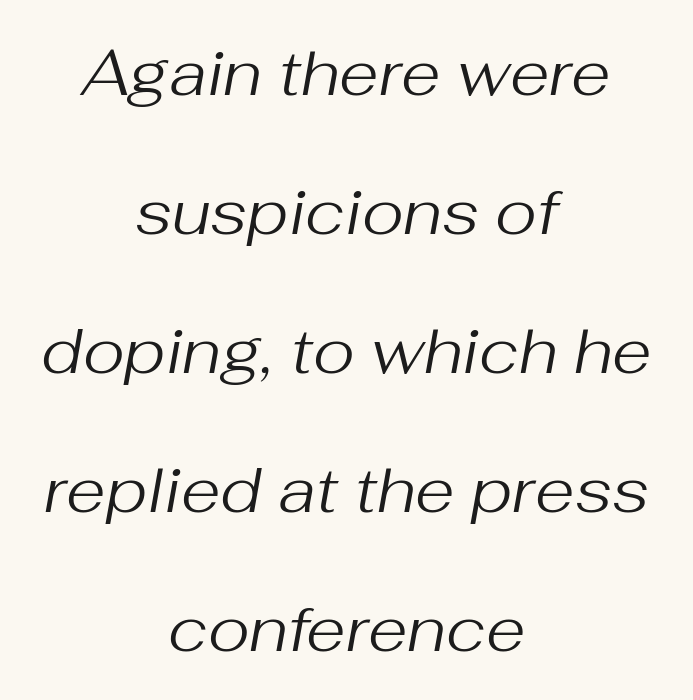
{"italic": "yes", "lean": "right", "slant_degrees": 10, "bold": "no", "weight": "regular", "width": "normal", "stroke_contrast": "medium", "x_height": "medium", "monospaced": "no", "underline": "no", "align": "center", "line_spacing": "loose", "line_spacing_ratio": 2.17, "letter_spacing": "normal", "letter_spacing_em": 0.0, "glyph_px": 64}
